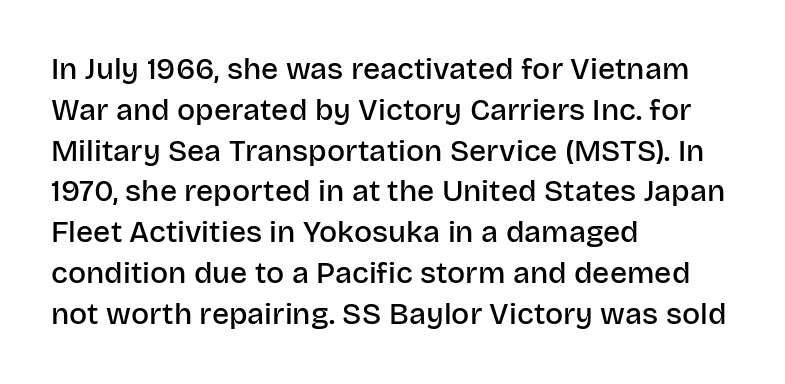
Q: Is the text bold? A: Semi-bold.
Q: Is the text italic (slanted)? A: No, it is upright.
Q: Is the typeface a serif or a sans-serif typeface? A: Sans-serif.
Q: Is the text underlined? A: No.
Q: How is the paragraph aligned? A: Left-aligned.
Q: Is the spacing between letters normal or unusually wide? A: Normal.
Q: Is the spacing between lines tight, normal or loose? A: Normal.
Q: Width (condensed, normal, or wide)? A: Normal.
Q: Stroke contrast? A: Low.
Q: x-height? A: Large.
Q: Monospaced? A: No.
